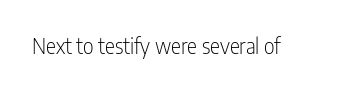
Q: Is the text bold? A: No.
Q: Is the text italic (slanted)? A: No, it is upright.
Q: Is the text underlined? A: No.
Q: Is the spacing between letters normal or unusually wide? A: Normal.
